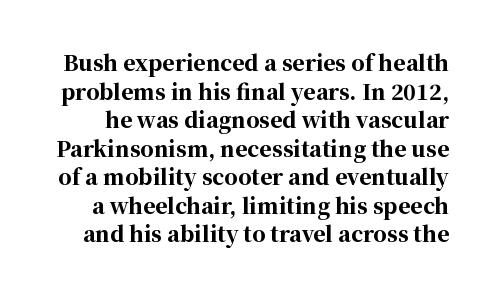
The image shows 21 px bold type, upright; set normal line spacing (1.36x), normal letter spacing, not underlined.
